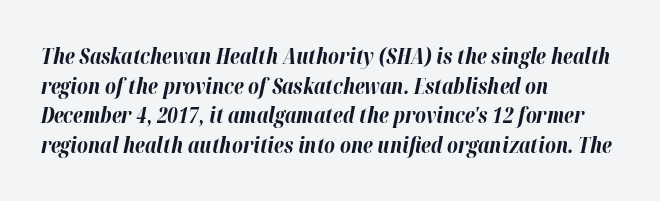
The image shows 21 px bold type, italic (leaning right); set left-aligned, normal line spacing (1.41x), normal letter spacing, not underlined.
